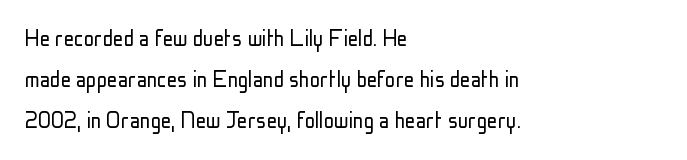
{"italic": "no", "bold": "no", "underline": "no", "align": "left", "line_spacing": "normal", "line_spacing_ratio": 1.58, "letter_spacing": "normal", "letter_spacing_em": 0.0, "glyph_px": 26}
